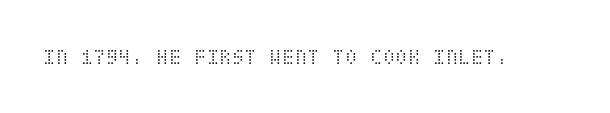
Q: Is the text bold? A: No.
Q: Is the text italic (slanted)? A: No, it is upright.
Q: Is the text underlined? A: No.
Q: Is the spacing between letters normal or unusually wide? A: Normal.
